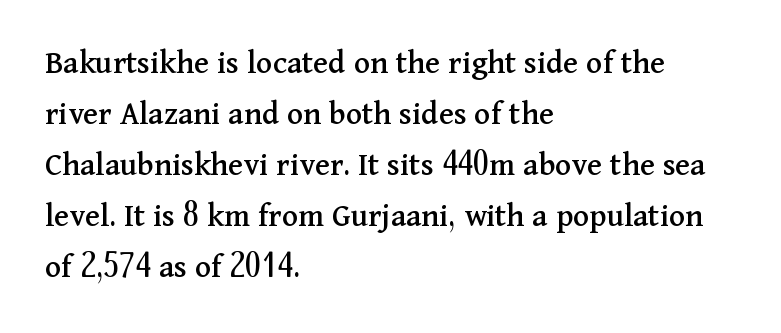
Q: Is the text italic (slanted)? A: No, it is upright.
Q: Is the typeface a serif or a sans-serif typeface? A: Serif.
Q: Is the text underlined? A: No.
Q: How is the paragraph aligned? A: Left-aligned.
Q: Is the spacing between letters normal or unusually wide? A: Normal.
Q: Is the spacing between lines tight, normal or loose? A: Normal.
Q: Width (condensed, normal, or wide)? A: Normal.
Q: Stroke contrast? A: Medium.
Q: x-height? A: Medium.
Q: Monospaced? A: No.
